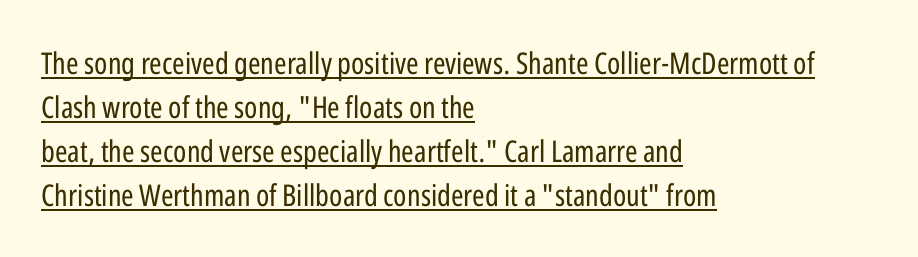
{"serif": "no", "italic": "no", "bold": "no", "weight": "regular", "width": "condensed", "stroke_contrast": "low", "x_height": "medium", "monospaced": "no", "underline": "yes", "align": "left", "line_spacing": "normal", "line_spacing_ratio": 1.47, "letter_spacing": "normal", "letter_spacing_em": 0.0, "glyph_px": 30}
